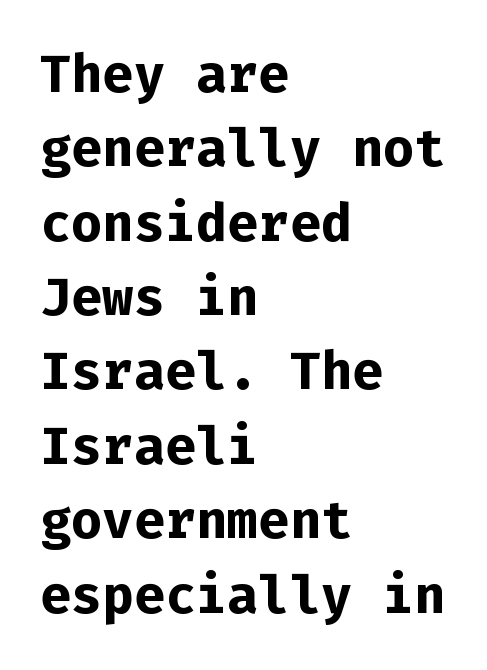
Posture: vertical. Is this a sans? Yes — the strokes have no serifs. Honestly, there is no underline to notice here at all. The space between consecutive lines is moderate.
